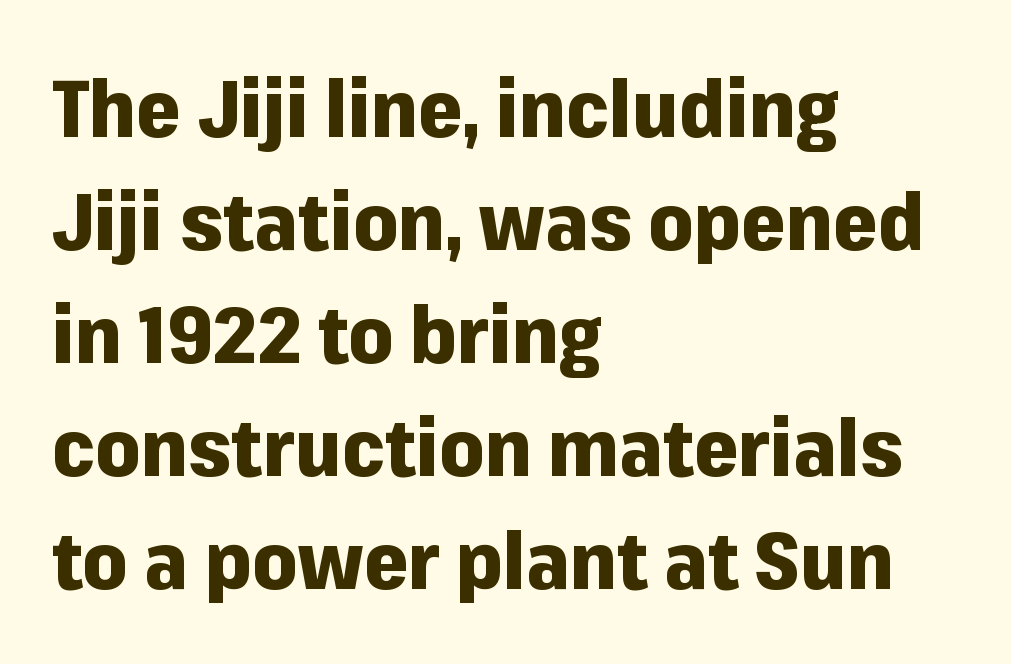
Q: Is the text bold? A: Yes.
Q: Is the text italic (slanted)? A: No, it is upright.
Q: Is the typeface a serif or a sans-serif typeface? A: Sans-serif.
Q: Is the text underlined? A: No.
Q: How is the paragraph aligned? A: Left-aligned.
Q: Is the spacing between letters normal or unusually wide? A: Normal.
Q: Is the spacing between lines tight, normal or loose? A: Normal.
Q: Width (condensed, normal, or wide)? A: Normal.
Q: Stroke contrast? A: Low.
Q: x-height? A: Medium.
Q: Monospaced? A: No.
